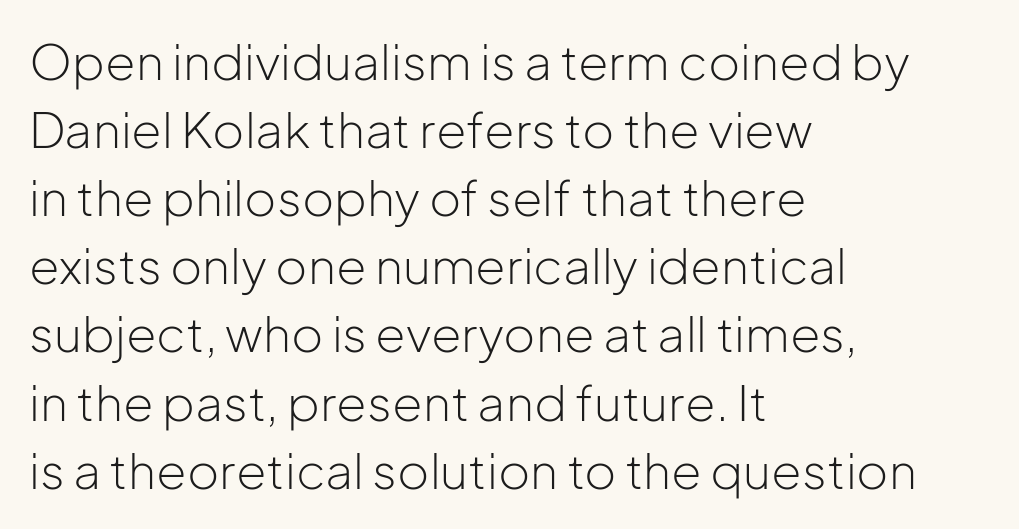
The image shows 49 px light sans-serif type, upright; set left-aligned, normal line spacing (1.39x), normal letter spacing, not underlined; low stroke contrast and a medium x-height.
